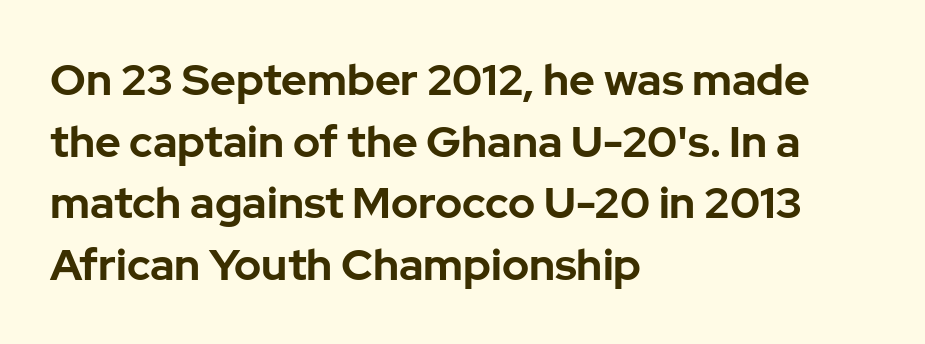
{"serif": "no", "italic": "no", "bold": "yes", "weight": "bold", "width": "normal", "stroke_contrast": "low", "x_height": "medium", "monospaced": "no", "underline": "no", "align": "left", "line_spacing": "normal", "line_spacing_ratio": 1.4, "letter_spacing": "normal", "letter_spacing_em": 0.0, "glyph_px": 44}
